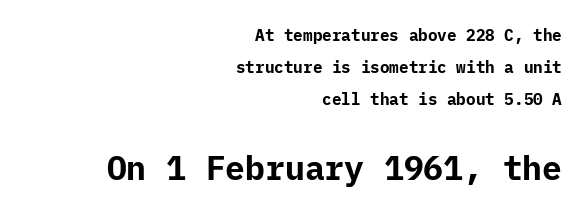
The image shows 33 px bold sans-serif type, upright; set right-aligned, loose line spacing (2.0x), normal letter spacing, not underlined; the second (bottom) block is 2.06x larger; low stroke contrast and a medium x-height.
